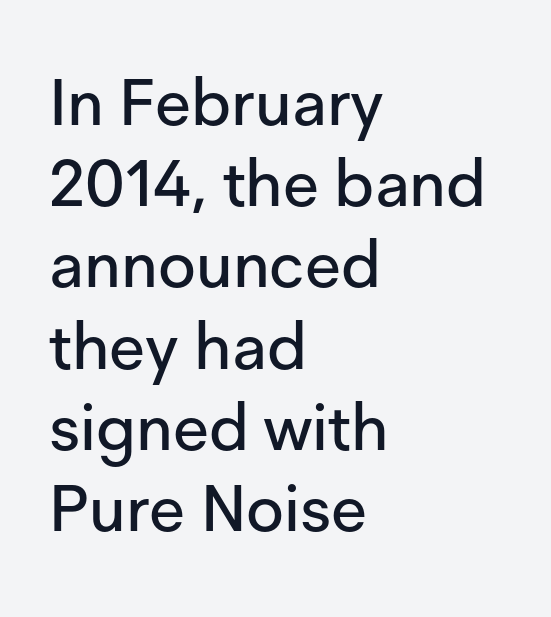
Q: Is the text italic (slanted)? A: No, it is upright.
Q: Is the typeface a serif or a sans-serif typeface? A: Sans-serif.
Q: Is the text underlined? A: No.
Q: How is the paragraph aligned? A: Left-aligned.
Q: Is the spacing between letters normal or unusually wide? A: Normal.
Q: Is the spacing between lines tight, normal or loose? A: Normal.
Q: Width (condensed, normal, or wide)? A: Normal.
Q: Stroke contrast? A: Low.
Q: x-height? A: Medium.
Q: Monospaced? A: No.
